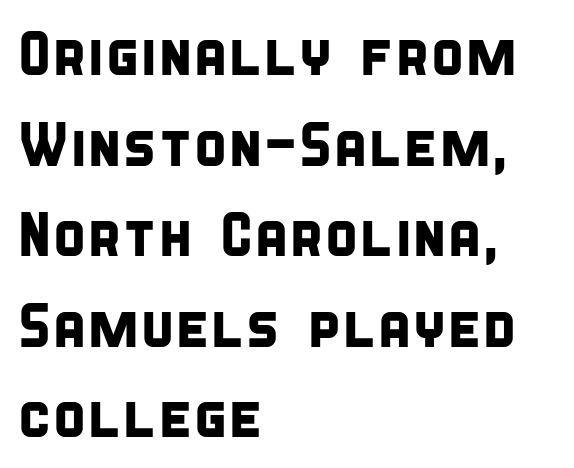
The image shows 62 px condensed sans-serif type; set left-aligned, normal line spacing (1.46x), normal letter spacing, not underlined; low stroke contrast and a large x-height.
